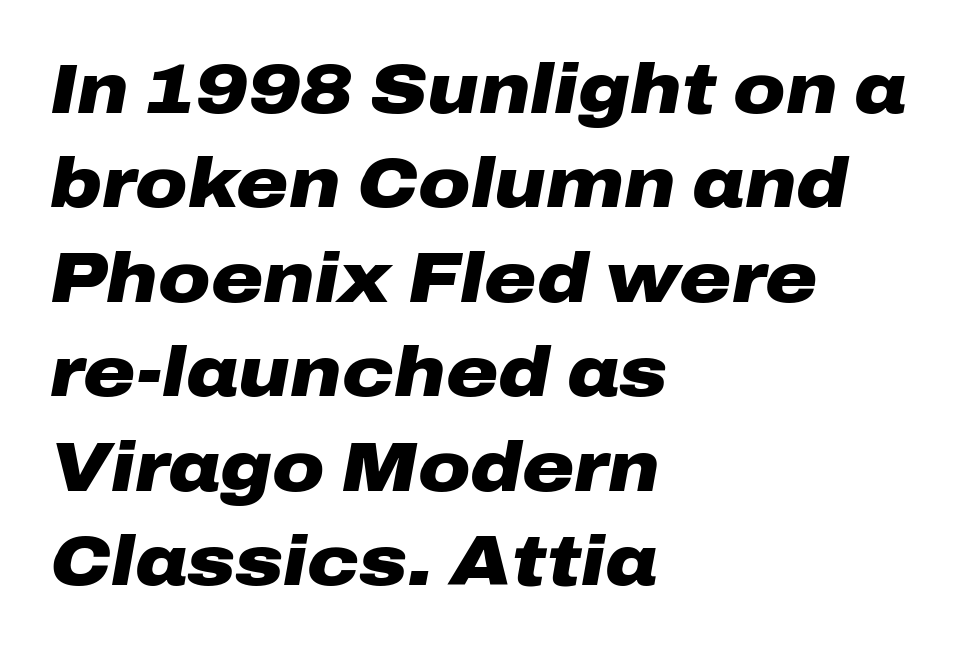
{"italic": "yes", "lean": "right", "slant_degrees": 10, "bold": "yes", "weight": "heavy", "width": "wide", "stroke_contrast": "low", "x_height": "medium", "monospaced": "no", "underline": "no", "align": "left", "line_spacing": "normal", "line_spacing_ratio": 1.33, "letter_spacing": "normal", "letter_spacing_em": 0.0, "glyph_px": 71}
